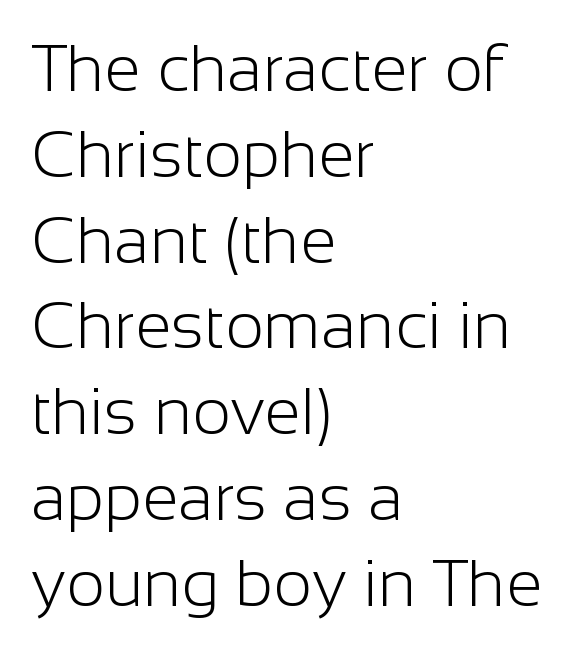
The image shows 66 px light sans-serif type, upright; set left-aligned, normal line spacing (1.3x), normal letter spacing, not underlined; low stroke contrast and a medium x-height.
